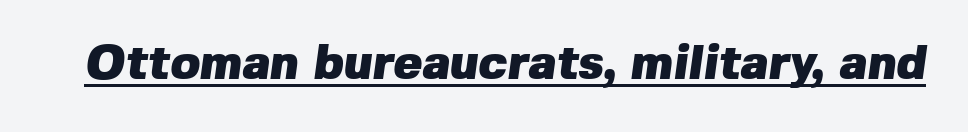
Every letter is thick-stroked: bold, no question. This sample has the flowing, uneven cadence of proportional lettering. This rendering leaves character spacing at its baseline value. You can see a thin bar hugging the bottom of the glyphs. Serifs: no, the terminals of the letterforms are clean.
